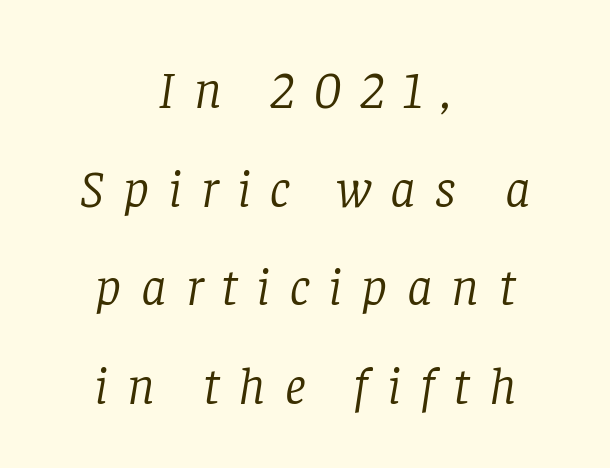
Q: Is the text bold? A: No.
Q: Is the text italic (slanted)? A: Yes, it leans right by about 8 degrees.
Q: Is the typeface a serif or a sans-serif typeface? A: Serif.
Q: Is the text underlined? A: No.
Q: How is the paragraph aligned? A: Centered.
Q: Is the spacing between letters normal or unusually wide? A: Unusually wide.
Q: Width (condensed, normal, or wide)? A: Normal.
Q: Stroke contrast? A: Low.
Q: x-height? A: Large.
Q: Monospaced? A: No.
